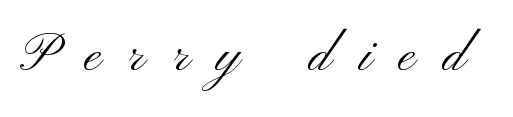
The image shows 66 px light, wide sans-serif type; set unusually wide letter spacing (+0.41 em), not underlined; medium stroke contrast and a small x-height.
